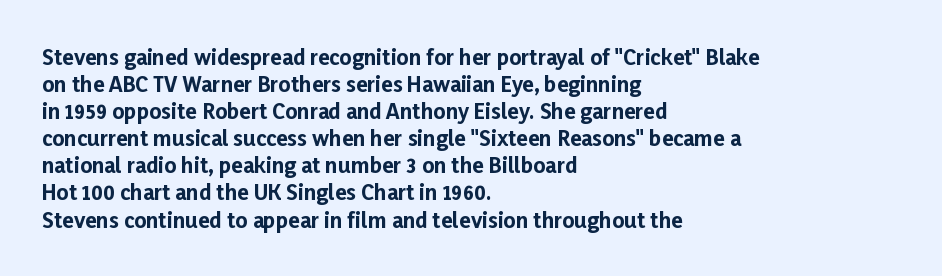
{"italic": "no", "bold": "yes", "underline": "no", "align": "left", "line_spacing": "normal", "line_spacing_ratio": 1.29, "letter_spacing": "normal", "letter_spacing_em": 0.0, "glyph_px": 21}
